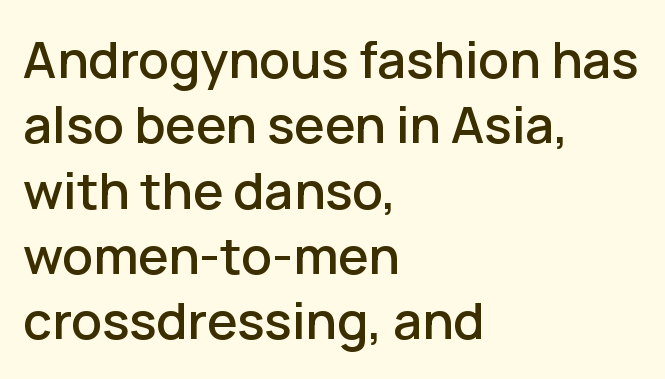
The image shows 51 px sans-serif type, upright; set left-aligned, normal line spacing (1.28x), normal letter spacing, not underlined; low stroke contrast and a medium x-height.
